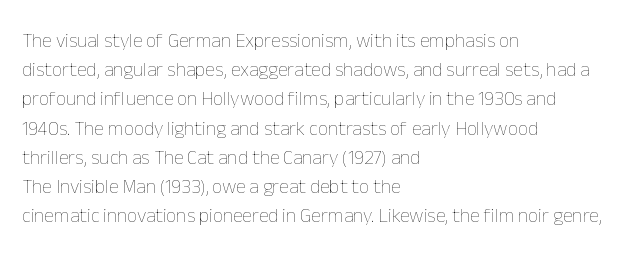
{"italic": "no", "bold": "no", "underline": "no", "align": "left", "line_spacing": "normal", "line_spacing_ratio": 1.46, "letter_spacing": "normal", "letter_spacing_em": 0.0, "glyph_px": 20}
